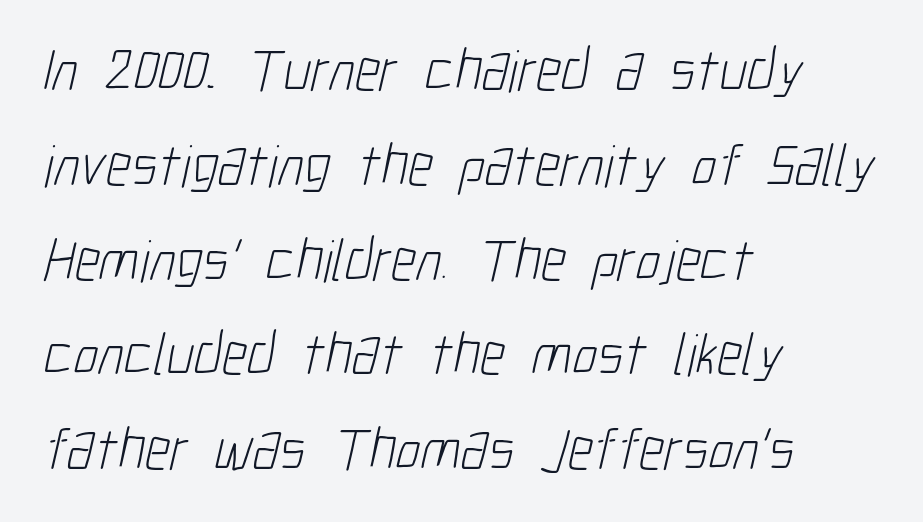
The image shows 60 px light, condensed sans-serif type; set left-aligned, normal line spacing (1.58x), normal letter spacing, not underlined; low stroke contrast and a medium x-height.
